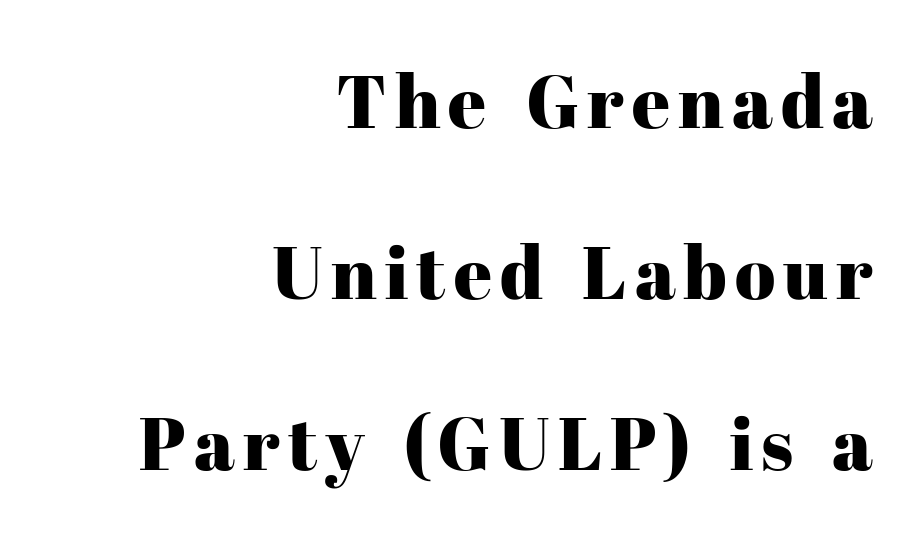
{"serif": "yes", "italic": "no", "width": "normal", "stroke_contrast": "high", "x_height": "medium", "monospaced": "no", "underline": "no", "align": "right", "line_spacing": "loose", "line_spacing_ratio": 2.31, "glyph_px": 74}
